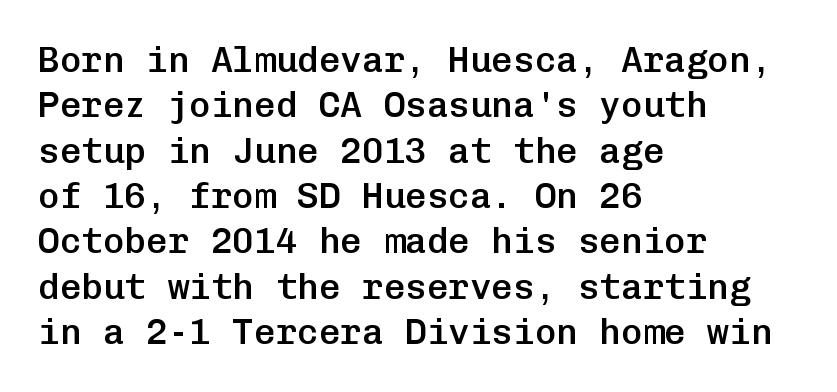
{"serif": "no", "italic": "no", "bold": "semi", "weight": "semibold", "width": "normal", "stroke_contrast": "low", "x_height": "medium", "monospaced": "yes", "underline": "no", "align": "left", "line_spacing": "normal", "line_spacing_ratio": 1.26, "letter_spacing": "normal", "letter_spacing_em": 0.0, "glyph_px": 36}
